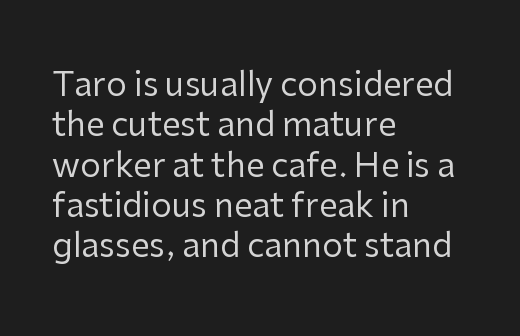
Q: Is the text bold? A: No.
Q: Is the text italic (slanted)? A: No, it is upright.
Q: Is the typeface a serif or a sans-serif typeface? A: Sans-serif.
Q: Is the text underlined? A: No.
Q: How is the paragraph aligned? A: Left-aligned.
Q: Is the spacing between letters normal or unusually wide? A: Normal.
Q: Width (condensed, normal, or wide)? A: Normal.
Q: Stroke contrast? A: Low.
Q: x-height? A: Medium.
Q: Monospaced? A: No.
